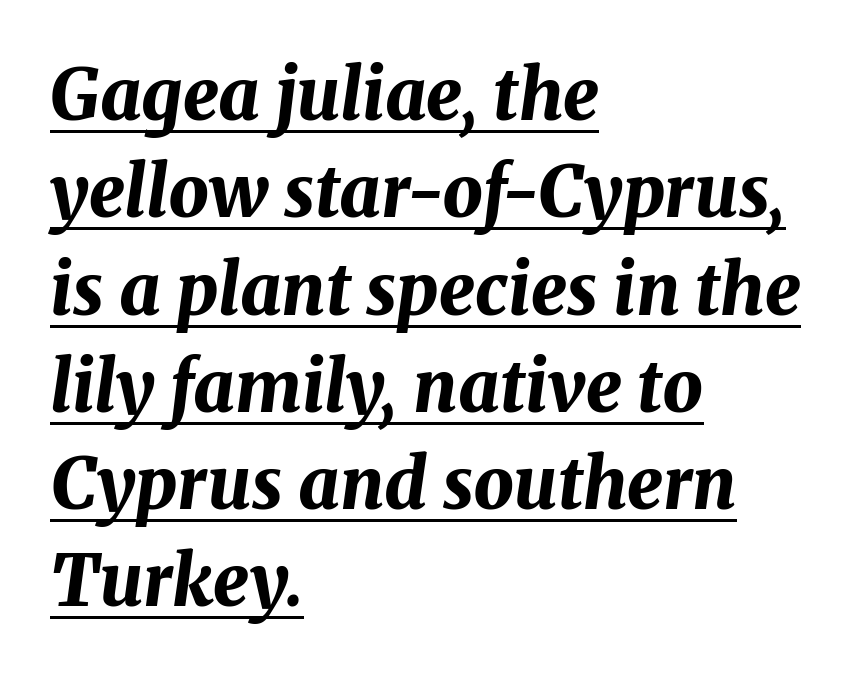
The image shows 71 px bold type, italic (leaning right); set left-aligned, normal line spacing (1.37x), normal letter spacing, underlined; medium stroke contrast and a medium x-height.
